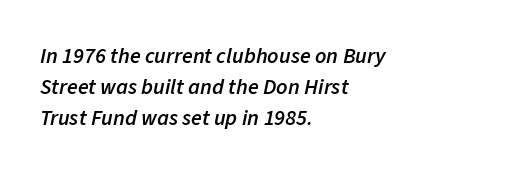
Q: Is the text bold? A: Semi-bold.
Q: Is the text italic (slanted)? A: Yes, it leans right by about 11 degrees.
Q: Is the text underlined? A: No.
Q: How is the paragraph aligned? A: Left-aligned.
Q: Is the spacing between letters normal or unusually wide? A: Normal.
Q: Is the spacing between lines tight, normal or loose? A: Normal.
